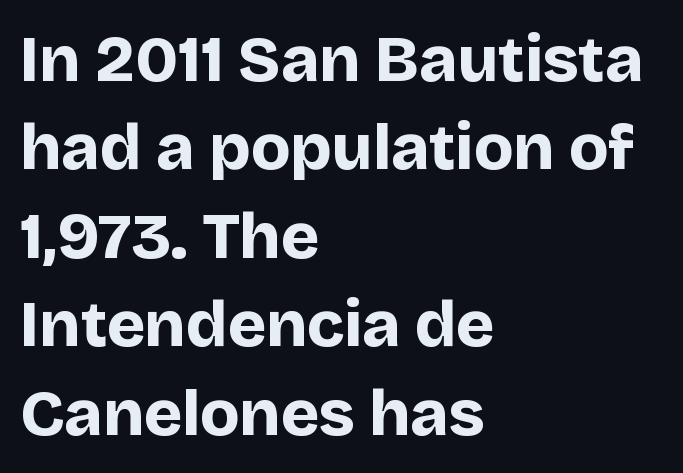
The rows are spaced the way most documents space them. Grotesque or geometric, the face here clearly has no serifs. You could call the tracking neutral — neither tight nor loose. Horizontally, the lines are justified to the leading edge only. In terms of posture, this sample is upright. Has an underline been added? It has not.
